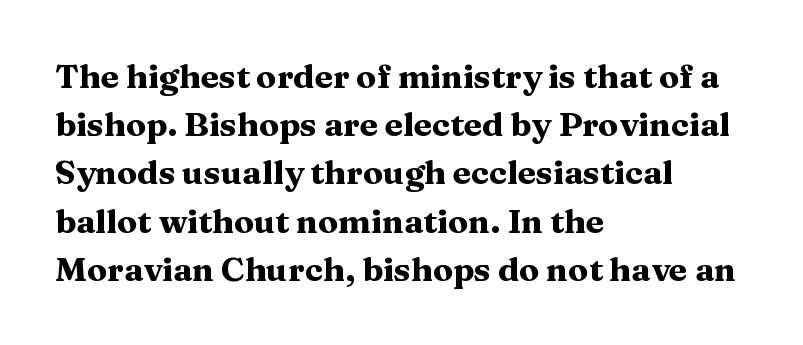
The image shows 33 px heavy, wide serif type, upright; set left-aligned, normal line spacing (1.46x), normal letter spacing, not underlined; medium stroke contrast and a medium x-height.
